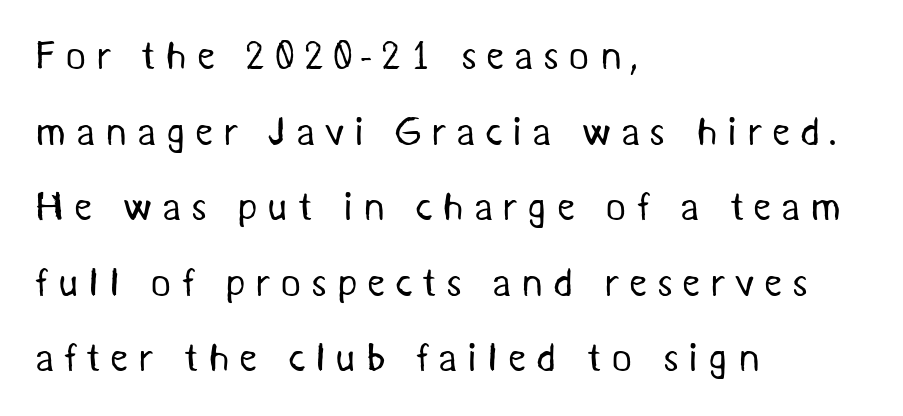
The image shows 40 px regular-weight sans-serif type; set left-aligned, line spacing 1.89x, unusually wide letter spacing (+0.24 em), not underlined; medium stroke contrast and a medium x-height.
